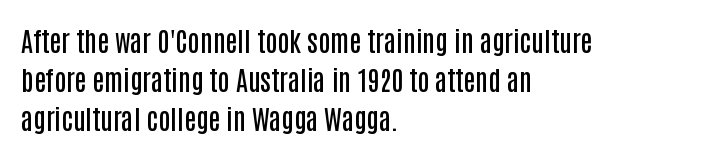
{"italic": "no", "bold": "semi", "underline": "no", "align": "left", "line_spacing": "normal", "line_spacing_ratio": 1.44, "letter_spacing": "normal", "letter_spacing_em": 0.0, "glyph_px": 27}
